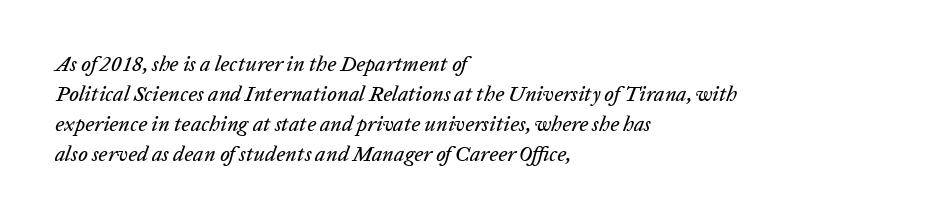
Q: Is the text italic (slanted)? A: Yes, it leans right by about 20 degrees.
Q: Is the text underlined? A: No.
Q: How is the paragraph aligned? A: Left-aligned.
Q: Is the spacing between letters normal or unusually wide? A: Normal.
Q: Is the spacing between lines tight, normal or loose? A: Normal.
